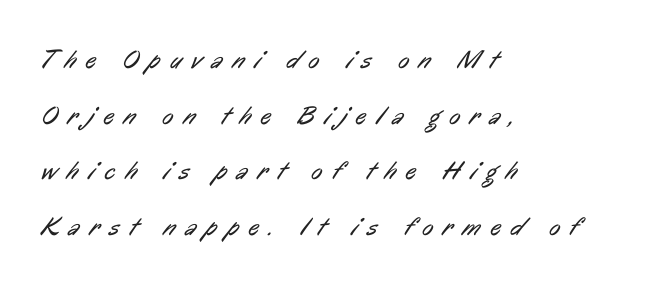
{"bold": "no", "underline": "no", "align": "left", "line_spacing": "loose", "line_spacing_ratio": 2.14, "letter_spacing": "wide", "letter_spacing_em": 0.39, "glyph_px": 26}
